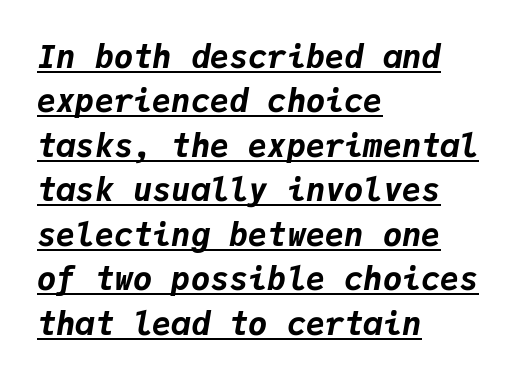
{"italic": "yes", "lean": "right", "slant_degrees": 9, "bold": "yes", "weight": "bold", "width": "normal", "stroke_contrast": "low", "x_height": "medium", "monospaced": "yes", "underline": "yes", "align": "left", "line_spacing": "normal", "line_spacing_ratio": 1.39, "letter_spacing": "normal", "letter_spacing_em": 0.0, "glyph_px": 32}
